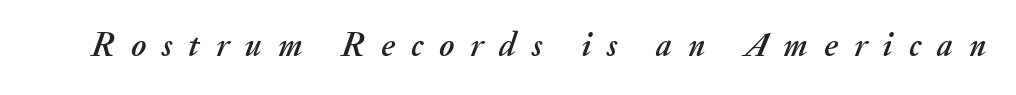
{"italic": "yes", "lean": "right", "slant_degrees": 20, "width": "normal", "stroke_contrast": "medium", "x_height": "small", "monospaced": "no", "underline": "no", "letter_spacing": "wide", "letter_spacing_em": 0.47, "glyph_px": 34}
